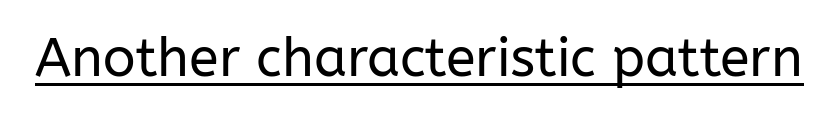
Q: Is the text bold? A: No.
Q: Is the text italic (slanted)? A: No, it is upright.
Q: Is the typeface a serif or a sans-serif typeface? A: Sans-serif.
Q: Is the text underlined? A: Yes.
Q: Is the spacing between letters normal or unusually wide? A: Normal.
Q: Width (condensed, normal, or wide)? A: Normal.
Q: Stroke contrast? A: Low.
Q: x-height? A: Medium.
Q: Monospaced? A: No.
